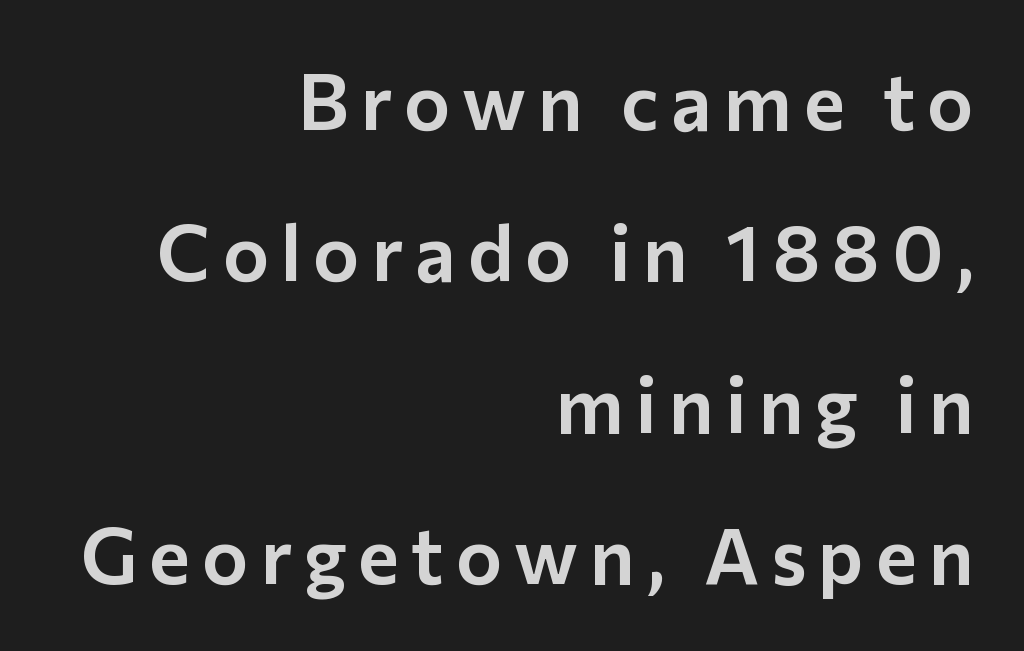
The area under the type is left untouched. In CSS terms this would be text-align: right. Stroke terminals: plain, sans-serif. Regarding leading, the lines here are spaced well apart. The passage shown is typed in a proportional face where columns would drift. Every stem runs plumb, perpendicular to the baseline.
